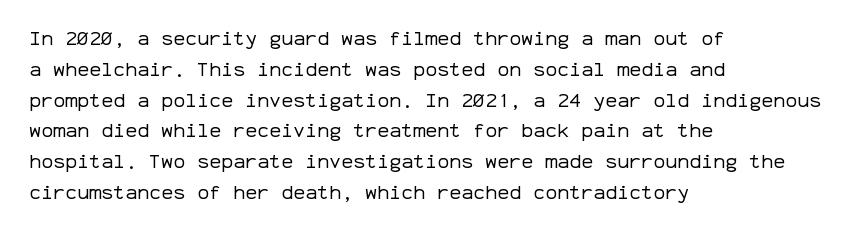
Unmarked baselines from the first word to the last. Between one letter and the next there's only the usual sliver of space. Left-aligned paragraph, ragged on the right. Compared with typical paragraphs, the rows here are spaced about the same. It's the straight-up-and-down kind of type.
